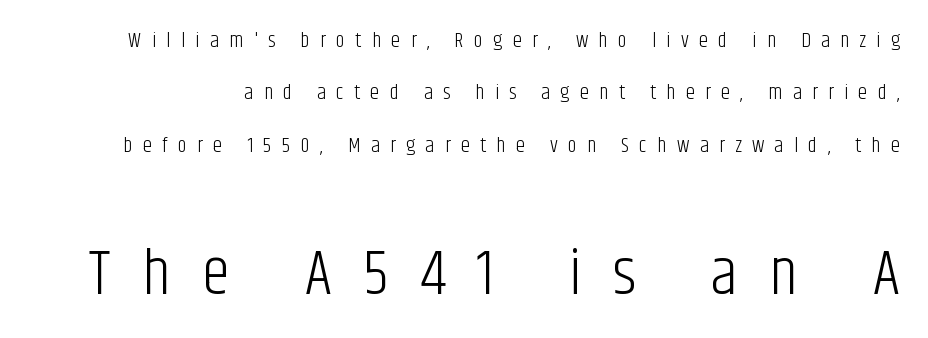
This sample has the flowing, uneven cadence of proportional lettering. Letters rest on an invisible, unmarked baseline. Note: smaller setting up top, larger setting below. In terms of leading, this rendering errs on the spacious side. A sans-serif font was chosen for this passage.
